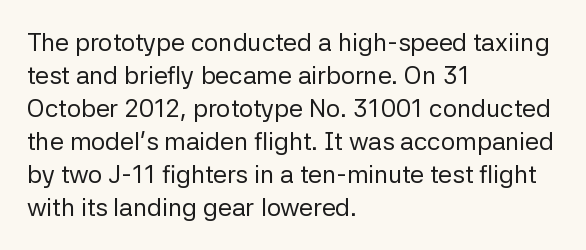
The setting favours the left margin, as ordinary paragraphs usually do. The letters stand upright; this is a roman face. Does the leading feel generous? No, just average. The passage shown has conventional tracking throughout. Each stroke keeps to a modest, everyday thickness or less.
